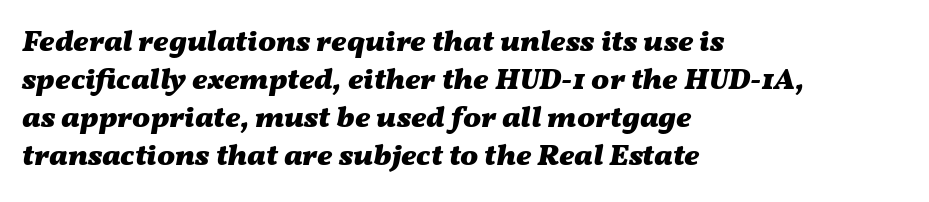
The image shows 30 px heavy, wide type, italic (leaning right); set left-aligned, normal line spacing (1.27x), normal letter spacing, not underlined; medium stroke contrast and a medium x-height.
